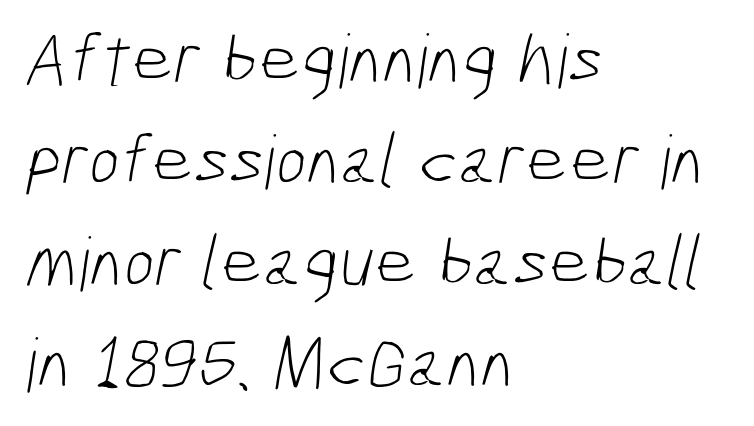
Q: Is the text bold? A: No.
Q: Is the typeface a serif or a sans-serif typeface? A: Sans-serif.
Q: Is the text underlined? A: No.
Q: How is the paragraph aligned? A: Left-aligned.
Q: Is the spacing between letters normal or unusually wide? A: Normal.
Q: Is the spacing between lines tight, normal or loose? A: Normal.
Q: Width (condensed, normal, or wide)? A: Condensed.
Q: Stroke contrast? A: Low.
Q: x-height? A: Medium.
Q: Monospaced? A: No.
